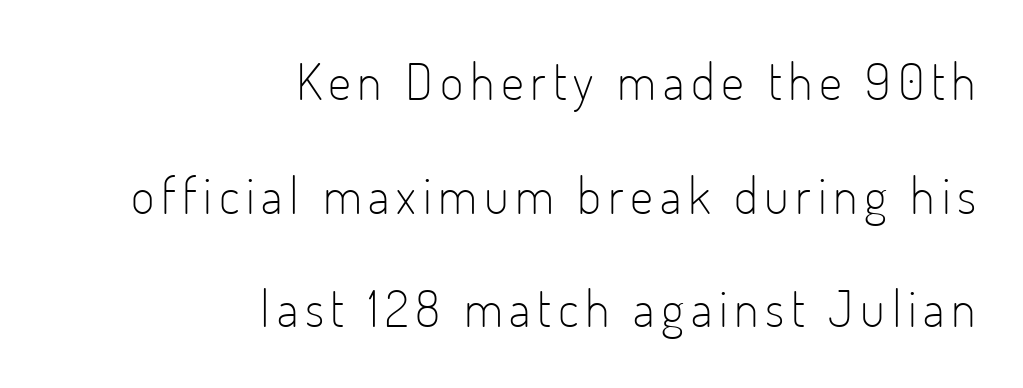
The image shows 51 px light, condensed sans-serif type, upright; set right-aligned, loose line spacing (2.23x), not underlined; low stroke contrast and a small x-height.
